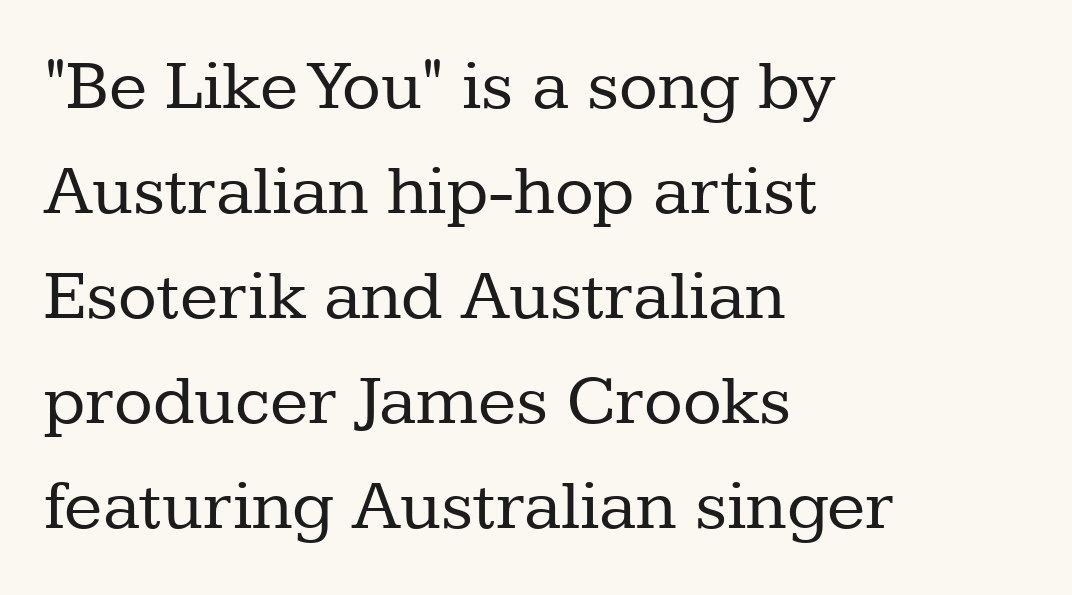
The paragraph has a hard left edge and a soft right edge. Baseline-to-baseline distance is the conventional proportion of letter height. Heaviness? Minimal to ordinary, like unemphasized prose. What kind of face is this? One with serifs. The gap between lines stays unmarked.
